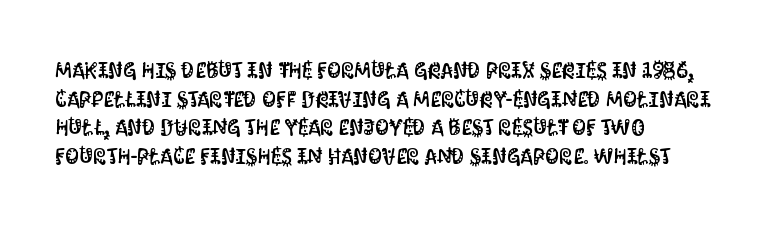
Q: Is the text italic (slanted)? A: No, it is upright.
Q: Is the text underlined? A: No.
Q: How is the paragraph aligned? A: Left-aligned.
Q: Is the spacing between letters normal or unusually wide? A: Normal.
Q: Is the spacing between lines tight, normal or loose? A: Normal.
